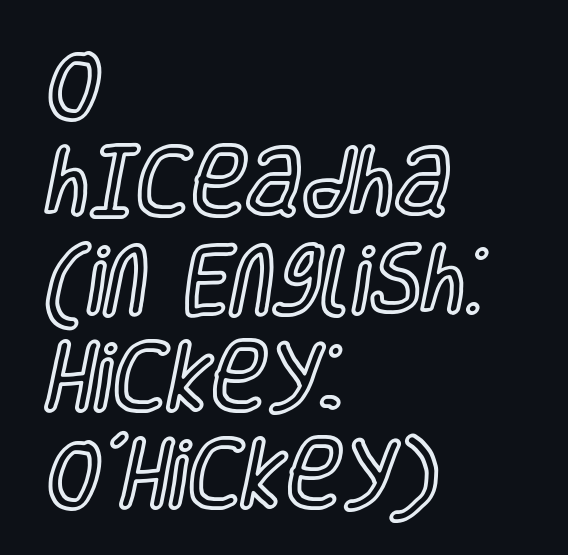
The image shows 76 px condensed type; set left-aligned, normal line spacing (1.28x), normal letter spacing, not underlined; a large x-height.
